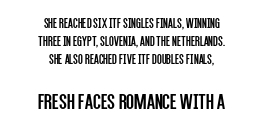
The image shows 23 px text type, upright; set centered, normal line spacing (1.3x), normal letter spacing, not underlined; the second (bottom) block is 1.64x larger.
